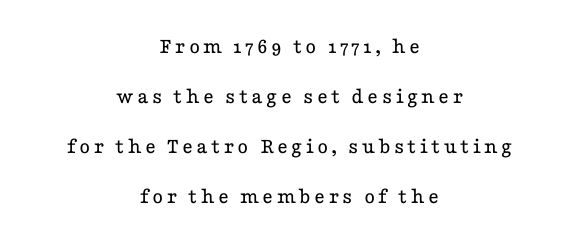
The lines are quadded center. Honestly, the rows look like they've been pulled way apart. Bare-footed words on every line. The weight tops out at a normal text grade. Italic: no, the glyphs are upright roman.
